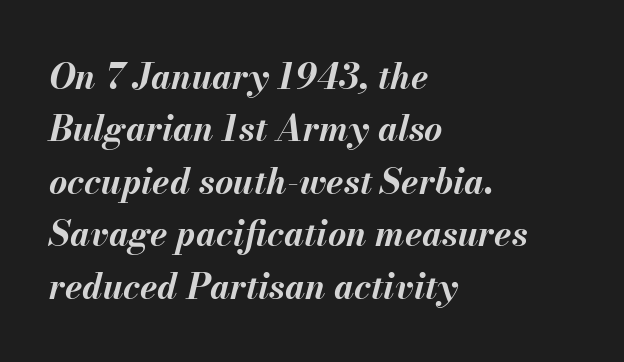
Character widths vary here, with narrow letters taking less room than wide ones. The text carries the slant typical of an italic or oblique font. Letter spacing: default. Typeset ragged right — the left edge is the straight one. The words here are not underlined. Strong, thick strokes mark this as bold type.
